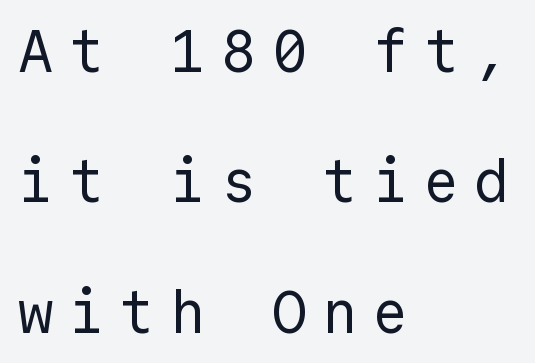
{"serif": "no", "italic": "no", "bold": "no", "weight": "regular", "width": "normal", "x_height": "medium", "monospaced": "yes", "underline": "no", "align": "left", "line_spacing": "loose", "line_spacing_ratio": 2.21, "letter_spacing": "wide", "letter_spacing_em": 0.26, "glyph_px": 59}
